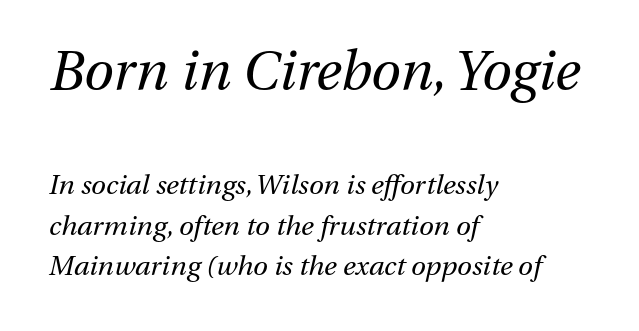
Q: Is the text bold? A: No.
Q: Is the text italic (slanted)? A: Yes, it leans right by about 13 degrees.
Q: Is the text underlined? A: No.
Q: How is the paragraph aligned? A: Left-aligned.
Q: Is the spacing between letters normal or unusually wide? A: Normal.
Q: Is the spacing between lines tight, normal or loose? A: Normal.
Q: Which block of text is set in a larger size, the first (top) or the second (bottom)? A: The first (top) one.
Q: Width (condensed, normal, or wide)? A: Normal.
Q: Stroke contrast? A: Medium.
Q: x-height? A: Medium.
Q: Monospaced? A: No.
